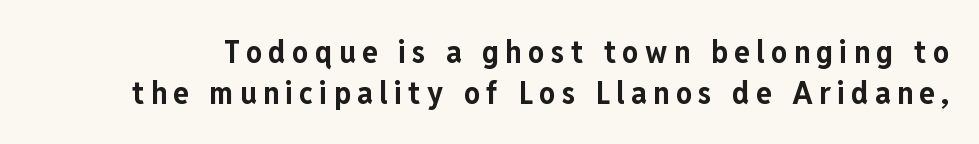
{"serif": "no", "italic": "no", "bold": "yes", "weight": "bold", "width": "condensed", "stroke_contrast": "low", "x_height": "medium", "monospaced": "no", "underline": "no", "line_spacing": "normal", "line_spacing_ratio": 1.28, "letter_spacing": "wide", "letter_spacing_em": 0.2, "glyph_px": 32}
